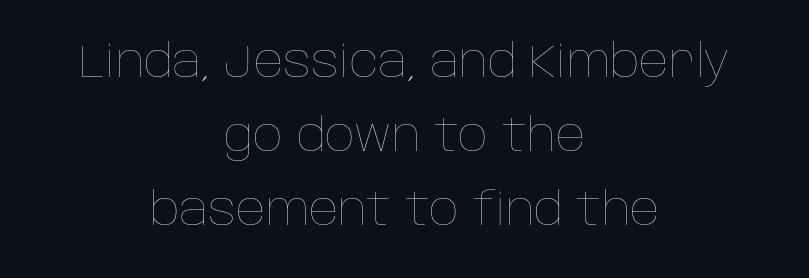
Q: Is the text bold? A: No.
Q: Is the text italic (slanted)? A: No, it is upright.
Q: Is the text underlined? A: No.
Q: How is the paragraph aligned? A: Centered.
Q: Is the spacing between letters normal or unusually wide? A: Normal.
Q: Is the spacing between lines tight, normal or loose? A: Normal.
Q: Width (condensed, normal, or wide)? A: Normal.
Q: Stroke contrast? A: Low.
Q: x-height? A: Large.
Q: Monospaced? A: No.
